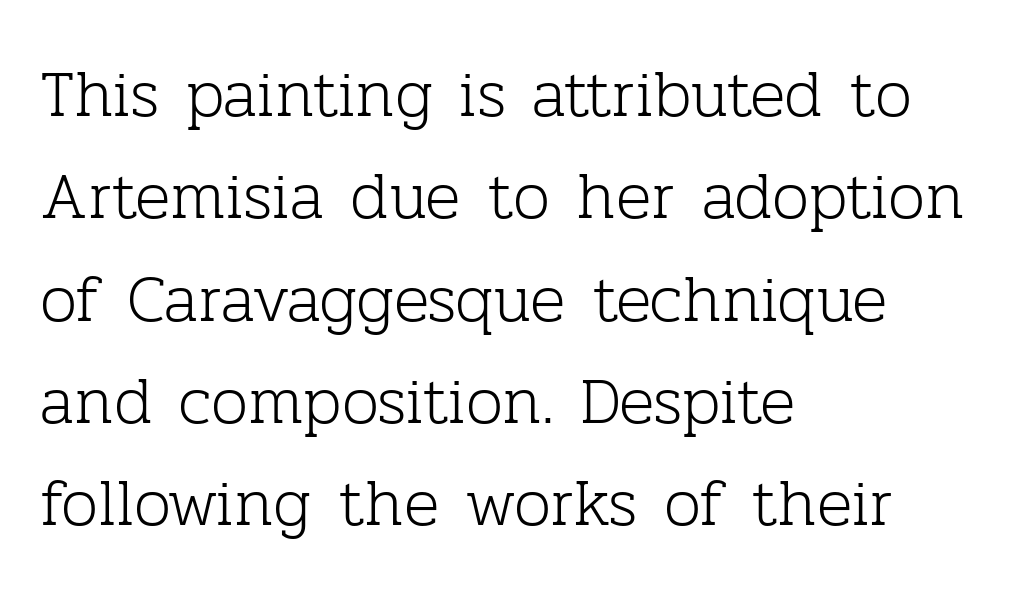
Q: Is the text bold? A: No.
Q: Is the text italic (slanted)? A: No, it is upright.
Q: Is the typeface a serif or a sans-serif typeface? A: Serif.
Q: Is the text underlined? A: No.
Q: How is the paragraph aligned? A: Left-aligned.
Q: Is the spacing between letters normal or unusually wide? A: Normal.
Q: Is the spacing between lines tight, normal or loose? A: Normal.
Q: Width (condensed, normal, or wide)? A: Normal.
Q: Stroke contrast? A: Low.
Q: x-height? A: Medium.
Q: Monospaced? A: No.
